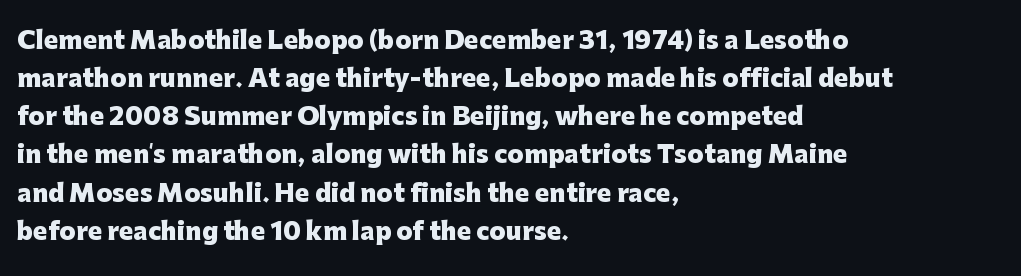
Q: Is the text bold? A: Yes.
Q: Is the text italic (slanted)? A: No, it is upright.
Q: Is the text underlined? A: No.
Q: How is the paragraph aligned? A: Left-aligned.
Q: Is the spacing between letters normal or unusually wide? A: Normal.
Q: Is the spacing between lines tight, normal or loose? A: Normal.
